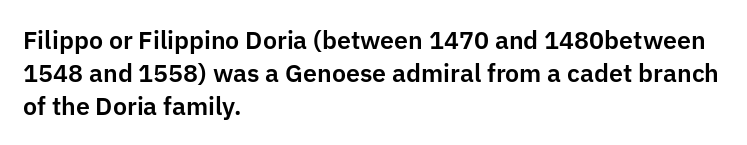
Q: Is the text italic (slanted)? A: No, it is upright.
Q: Is the text underlined? A: No.
Q: How is the paragraph aligned? A: Left-aligned.
Q: Is the spacing between letters normal or unusually wide? A: Normal.
Q: Is the spacing between lines tight, normal or loose? A: Normal.
